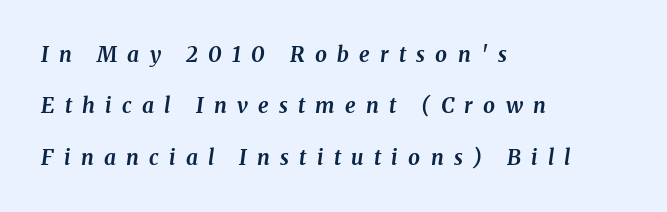
{"italic": "yes", "lean": "right", "slant_degrees": 8, "bold": "yes", "underline": "no", "align": "left", "line_spacing": "loose", "line_spacing_ratio": 2.45, "letter_spacing": "wide", "letter_spacing_em": 0.49, "glyph_px": 21}
